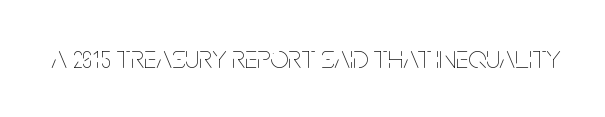
{"italic": "no", "bold": "no", "weight": "thin", "width": "condensed", "stroke_contrast": "low", "x_height": "large", "monospaced": "no", "underline": "no", "letter_spacing": "normal", "letter_spacing_em": 0.0, "glyph_px": 32}
